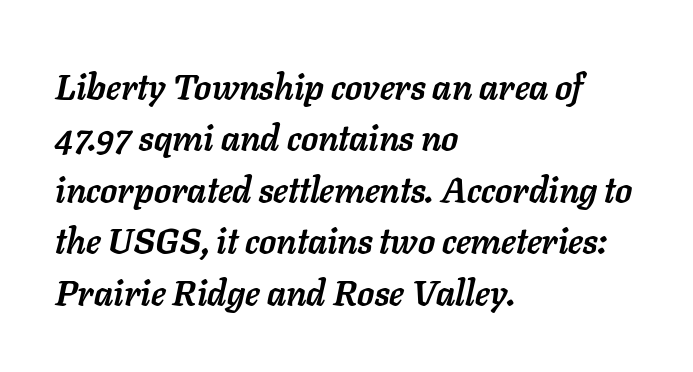
The image shows 35 px semibold type, italic (leaning right); set left-aligned, normal line spacing (1.47x), normal letter spacing, not underlined; low stroke contrast and a medium x-height.
